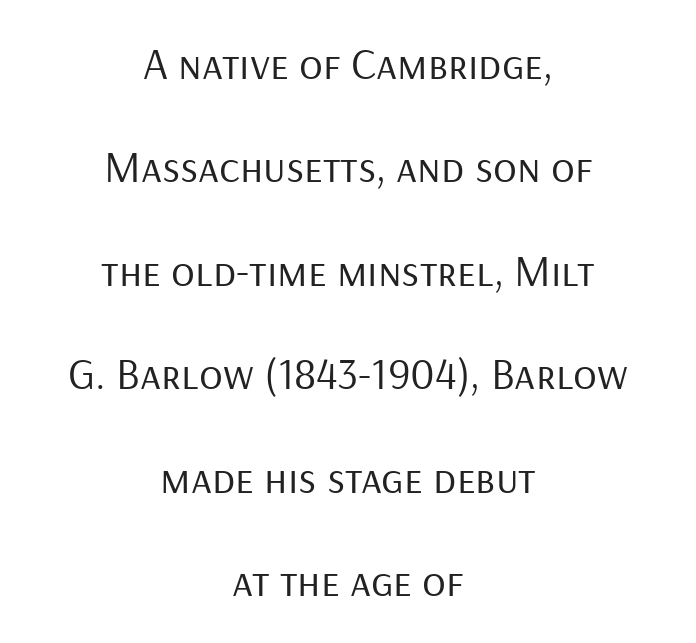
Words float on clear page, feet unadorned. Looks like regular typesetting: each glyph gets only the width it needs. The passage shown has conventional tracking throughout. A roman cut, with each character standing at attention. Is the block centered? Yes — each line is placed symmetrically about the middle.
